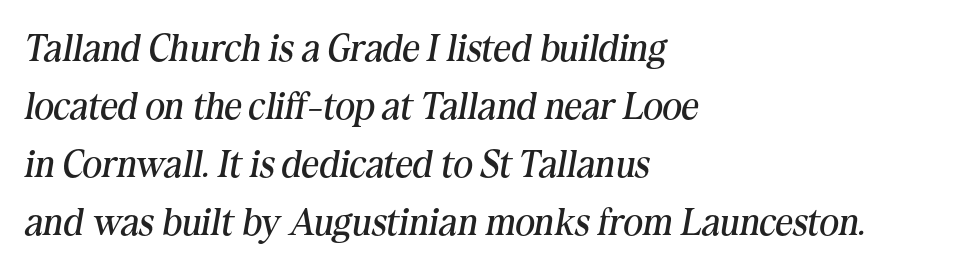
{"serif": "yes", "italic": "yes", "lean": "right", "slant_degrees": 10, "bold": "no", "weight": "regular", "width": "normal", "stroke_contrast": "medium", "x_height": "medium", "monospaced": "no", "underline": "no", "align": "left", "line_spacing": "normal", "line_spacing_ratio": 1.53, "letter_spacing": "normal", "letter_spacing_em": 0.0, "glyph_px": 38}
